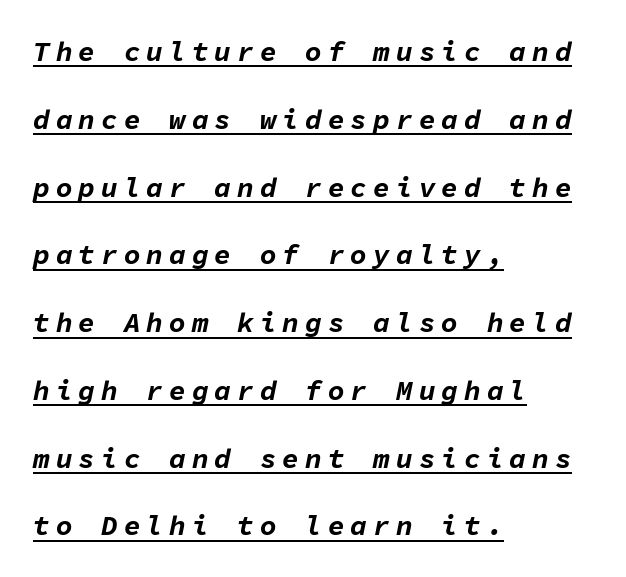
As a designer I'd log this as weight 700, bold. Every row of glyphs begins at an identical x-position on the left. If you drew a line through each stem, it would be angled. Substantial extra tracking has been applied to these lines. How would I describe the line gaps? Wide and relaxed. Emphasis is given by a line drawn under the lettering.
